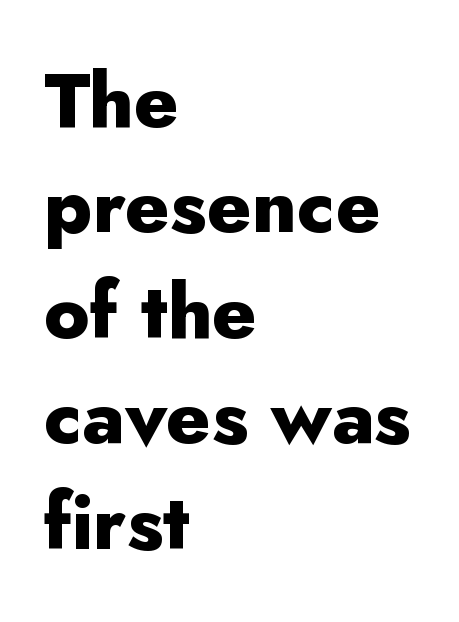
{"serif": "no", "italic": "no", "bold": "yes", "weight": "heavy", "width": "normal", "stroke_contrast": "low", "x_height": "small", "monospaced": "no", "underline": "no", "align": "left", "line_spacing": "normal", "line_spacing_ratio": 1.37, "letter_spacing": "normal", "letter_spacing_em": 0.0, "glyph_px": 77}
